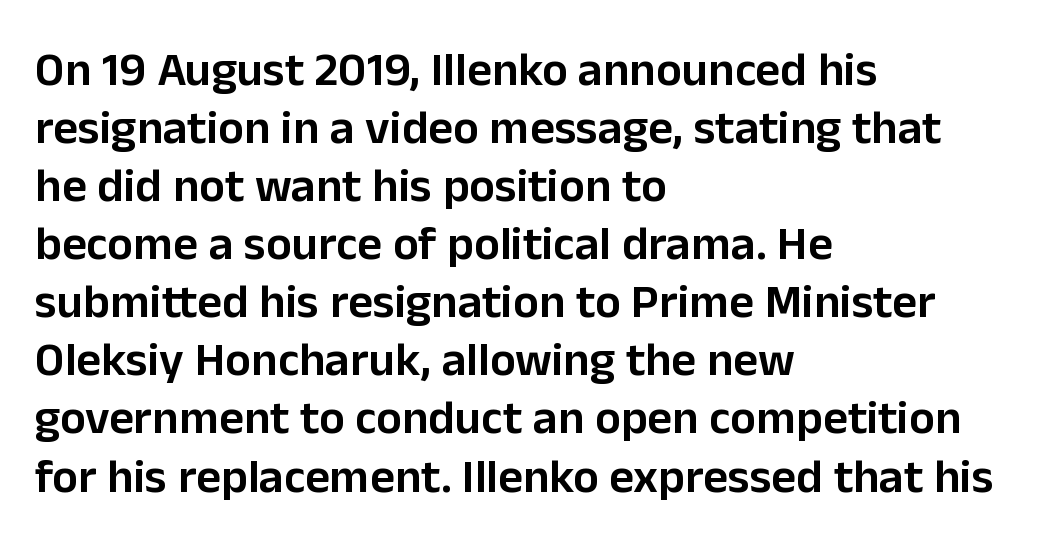
The image shows 48 px semibold sans-serif type, upright; set left-aligned, line spacing 1.21x, normal letter spacing, not underlined; low stroke contrast and a medium x-height.
